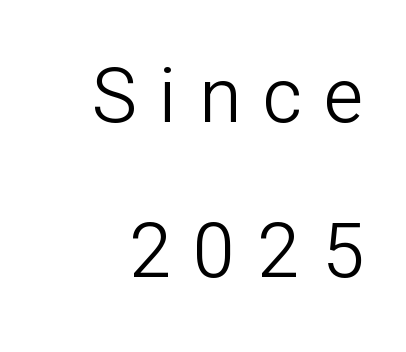
The block of text is sparse from top to bottom, with ample space between rows. When letters stand straight like this, we call the style roman or upright. Descenders are the only things crossing below the line. The passage shown is typed in a proportional face where columns would drift. Stems here are at most as thick as an everyday book face. Horizontally, the lines are justified to the trailing edge only.
